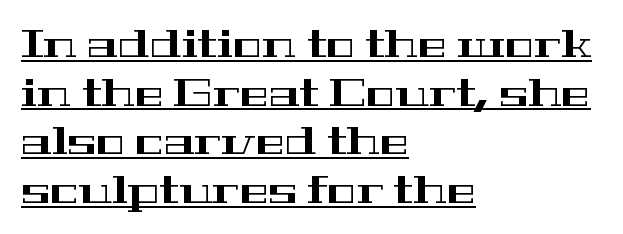
Q: Is the text italic (slanted)? A: No, it is upright.
Q: Is the typeface a serif or a sans-serif typeface? A: Serif.
Q: Is the text underlined? A: Yes.
Q: How is the paragraph aligned? A: Left-aligned.
Q: Is the spacing between letters normal or unusually wide? A: Normal.
Q: Is the spacing between lines tight, normal or loose? A: Normal.
Q: Width (condensed, normal, or wide)? A: Wide.
Q: Stroke contrast? A: High.
Q: x-height? A: Medium.
Q: Monospaced? A: No.
